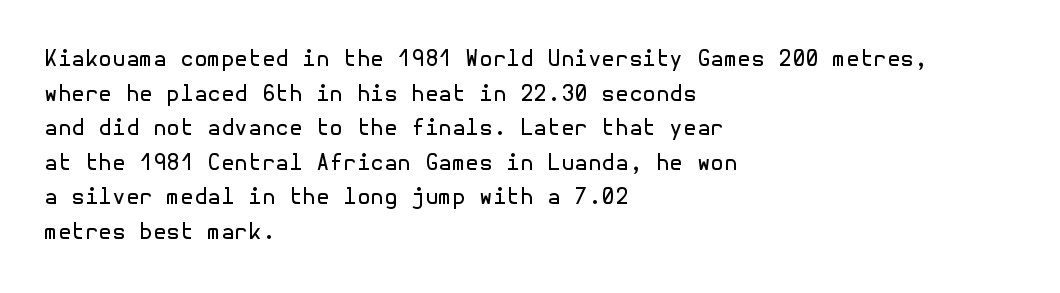
Q: Is the text bold? A: No.
Q: Is the text italic (slanted)? A: No, it is upright.
Q: Is the text underlined? A: No.
Q: How is the paragraph aligned? A: Left-aligned.
Q: Is the spacing between letters normal or unusually wide? A: Normal.
Q: Is the spacing between lines tight, normal or loose? A: Normal.
